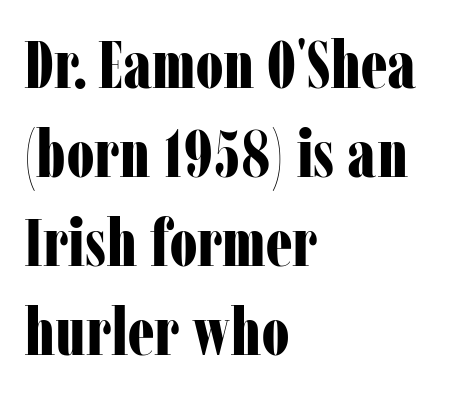
The image shows 67 px bold, condensed serif type, upright; set left-aligned, normal line spacing (1.33x), normal letter spacing, not underlined; low stroke contrast and a medium x-height.
